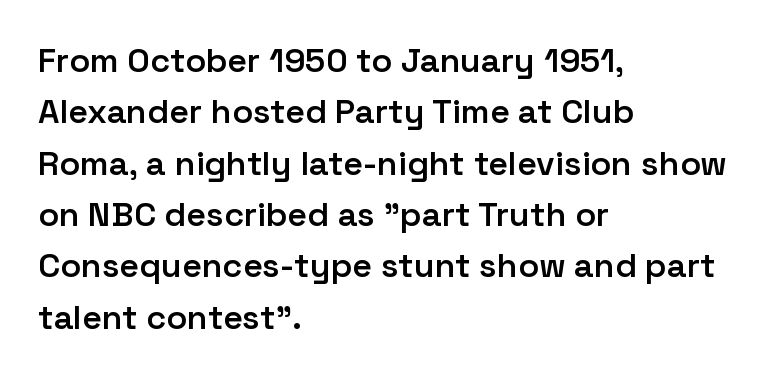
{"serif": "no", "italic": "no", "bold": "semi", "weight": "semibold", "width": "normal", "stroke_contrast": "low", "x_height": "medium", "monospaced": "no", "underline": "no", "align": "left", "line_spacing": "normal", "line_spacing_ratio": 1.51, "letter_spacing": "normal", "letter_spacing_em": 0.0, "glyph_px": 34}
